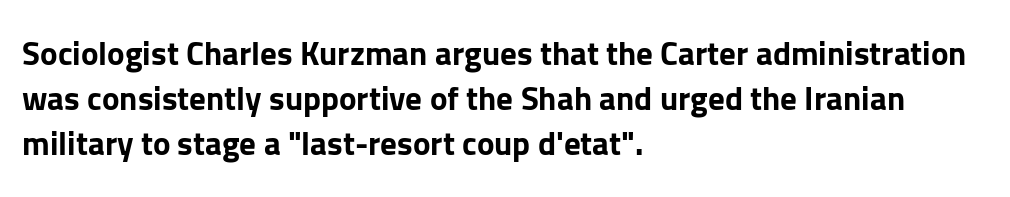
Q: Is the text bold? A: Yes.
Q: Is the text italic (slanted)? A: No, it is upright.
Q: Is the typeface a serif or a sans-serif typeface? A: Sans-serif.
Q: Is the text underlined? A: No.
Q: How is the paragraph aligned? A: Left-aligned.
Q: Is the spacing between letters normal or unusually wide? A: Normal.
Q: Is the spacing between lines tight, normal or loose? A: Normal.
Q: Width (condensed, normal, or wide)? A: Normal.
Q: Stroke contrast? A: Low.
Q: x-height? A: Medium.
Q: Monospaced? A: No.
